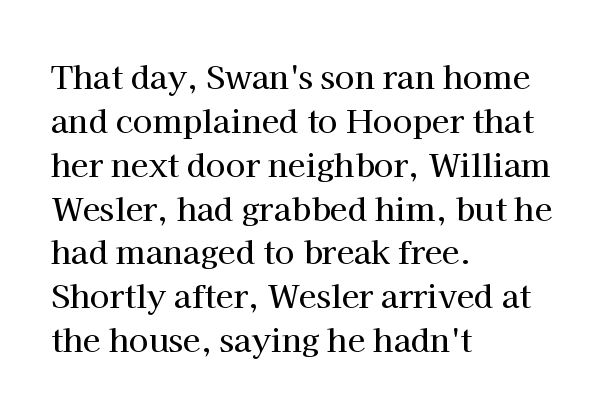
{"serif": "yes", "italic": "no", "width": "normal", "stroke_contrast": "high", "x_height": "medium", "monospaced": "no", "underline": "no", "align": "left", "line_spacing": "normal", "line_spacing_ratio": 1.37, "letter_spacing": "normal", "letter_spacing_em": 0.0, "glyph_px": 32}
